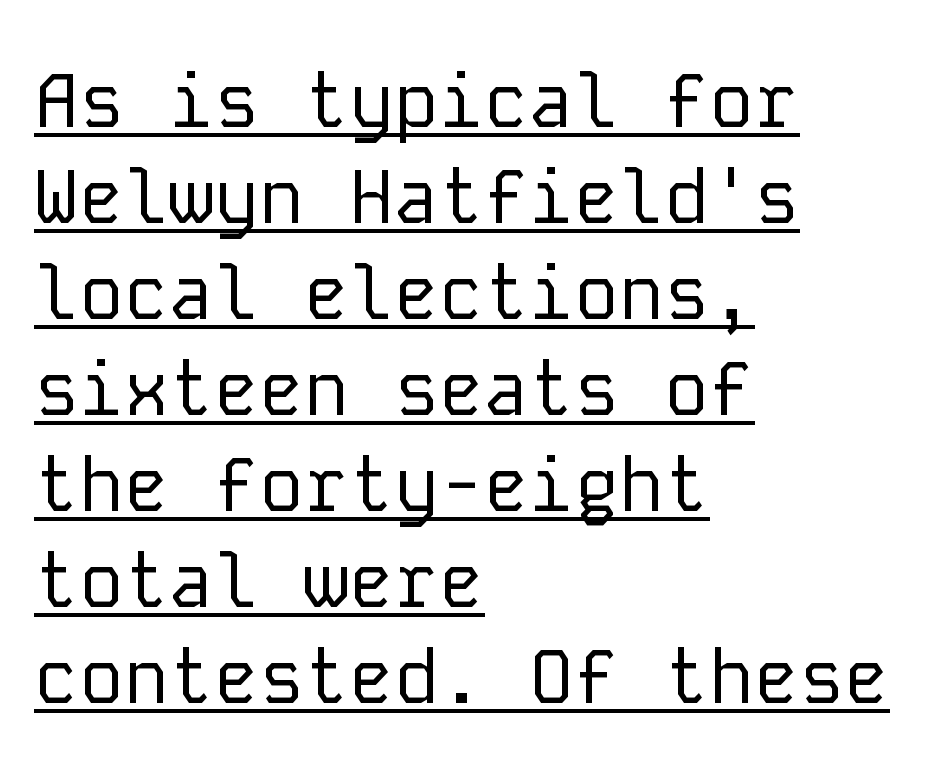
The image shows 75 px regular-weight sans-serif type, upright, monospaced; set left-aligned, normal line spacing (1.28x), normal letter spacing, underlined; low stroke contrast and a medium x-height.
